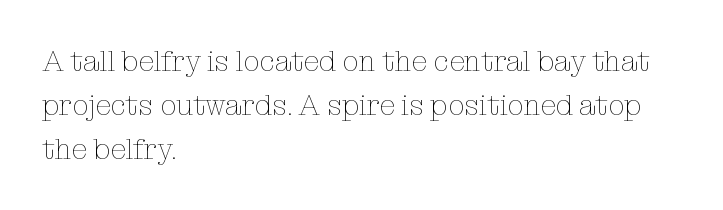
{"italic": "no", "bold": "no", "weight": "thin", "width": "normal", "stroke_contrast": "low", "x_height": "medium", "monospaced": "no", "underline": "no", "align": "left", "line_spacing": "normal", "line_spacing_ratio": 1.51, "letter_spacing": "normal", "letter_spacing_em": 0.0, "glyph_px": 29}
